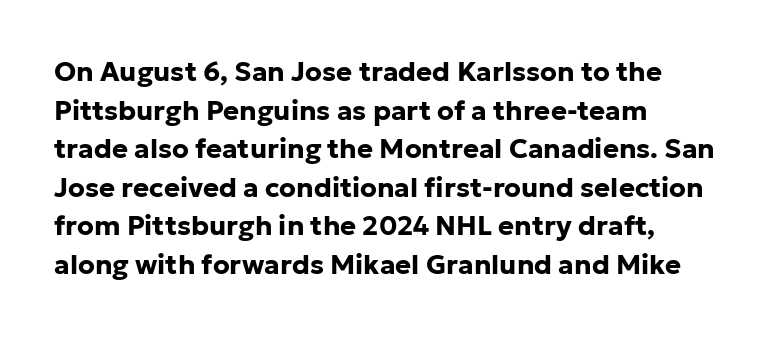
The glyphs are unaccompanied by any horizontal stroke below them. Alignment: flush left. Its strokes are broad and dark, the hallmark of bold type. Designer's note — italics off, roman on.
